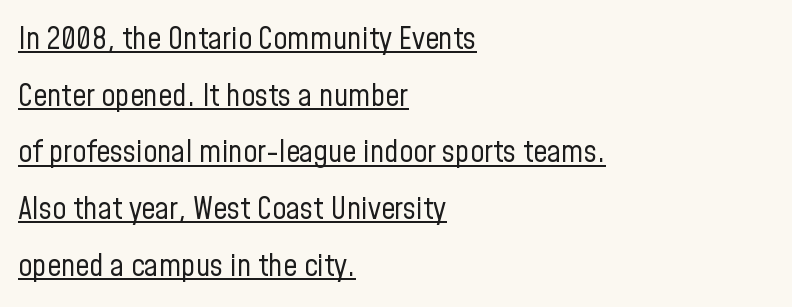
The image shows 31 px regular-weight, condensed sans-serif type, upright; set left-aligned, line spacing 1.83x, normal letter spacing, underlined; low stroke contrast and a medium x-height.
